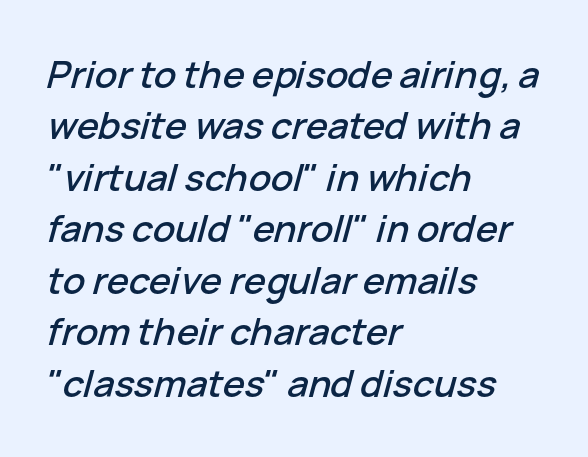
Q: Is the text italic (slanted)? A: Yes, it leans right by about 15 degrees.
Q: Is the text underlined? A: No.
Q: How is the paragraph aligned? A: Left-aligned.
Q: Is the spacing between letters normal or unusually wide? A: Normal.
Q: Is the spacing between lines tight, normal or loose? A: Normal.
Q: Width (condensed, normal, or wide)? A: Normal.
Q: Stroke contrast? A: Low.
Q: x-height? A: Medium.
Q: Monospaced? A: No.
